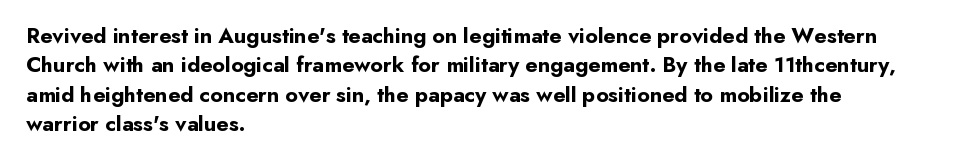
The image shows 22 px bold type, upright; set left-aligned, normal line spacing (1.33x), normal letter spacing, not underlined.
